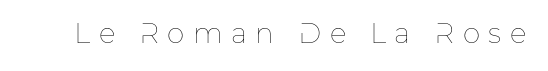
Q: Is the text bold? A: No.
Q: Is the text italic (slanted)? A: No, it is upright.
Q: Is the text underlined? A: No.
Q: Is the spacing between letters normal or unusually wide? A: Unusually wide.
Q: Width (condensed, normal, or wide)? A: Normal.
Q: Stroke contrast? A: Low.
Q: x-height? A: Medium.
Q: Monospaced? A: No.
